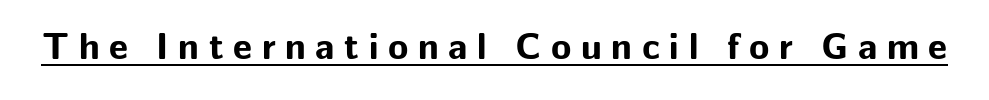
Words appear elongated and porous because spacing is wide. Thick stems and heavy bowls — unmistakably bold. The axis of the letterforms is exactly vertical. A typesetter would call this proportional, since set widths differ per character. This is underlined copy, the kind a proofreader might mark for attention. The characters display no serif detailing; their extremities are plain.
